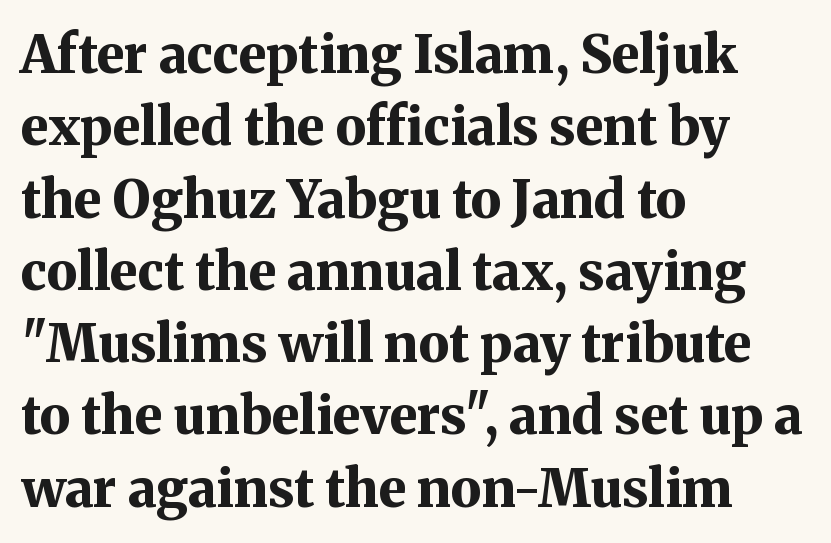
Notice how the stems are strictly vertical — no italics here. How would I describe the line gaps? Plain and ordinary. Horizontal alignment here is leftward, the default for most running prose. Look at the bottom of the vertical strokes: they flare into serifs here. The strokes are fattened all the way to bold. This sample has the flowing, uneven cadence of proportional lettering.
